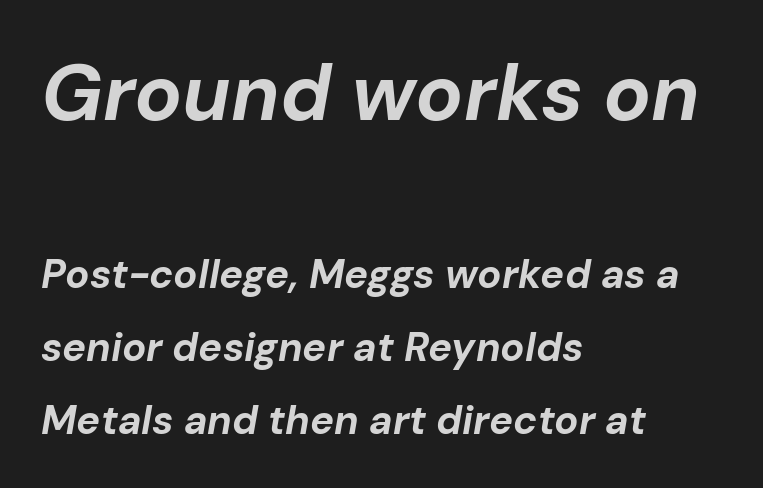
Q: Is the text bold? A: Yes.
Q: Is the text italic (slanted)? A: Yes, it leans right by about 10 degrees.
Q: Is the text underlined? A: No.
Q: How is the paragraph aligned? A: Left-aligned.
Q: Is the spacing between letters normal or unusually wide? A: Normal.
Q: Which block of text is set in a larger size, the first (top) or the second (bottom)? A: The first (top) one.
Q: Width (condensed, normal, or wide)? A: Normal.
Q: Stroke contrast? A: Low.
Q: x-height? A: Medium.
Q: Monospaced? A: No.
